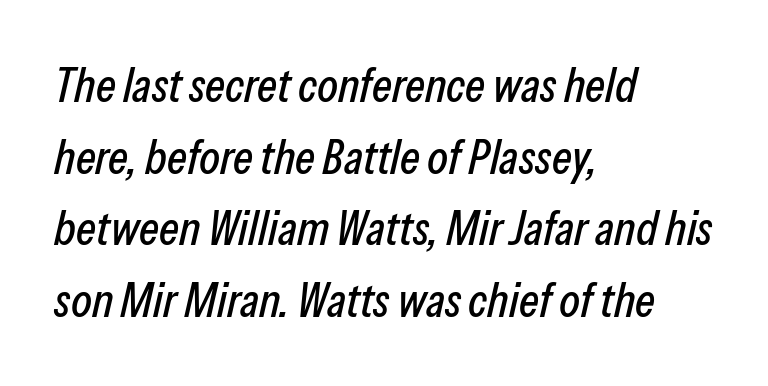
The image shows 48 px condensed type, italic (leaning right); set left-aligned, normal line spacing (1.49x), normal letter spacing, not underlined; low stroke contrast and a medium x-height.
